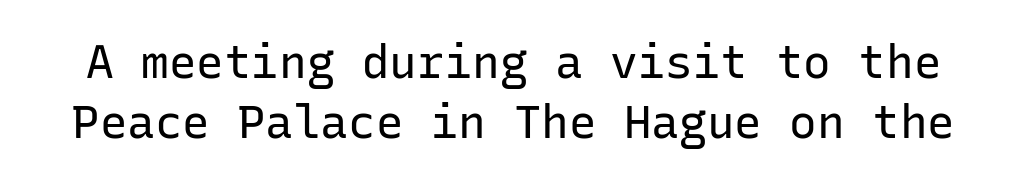
{"serif": "no", "italic": "no", "bold": "no", "weight": "regular", "width": "normal", "stroke_contrast": "low", "x_height": "medium", "monospaced": "yes", "underline": "no", "line_spacing": "normal", "line_spacing_ratio": 1.31, "letter_spacing": "normal", "letter_spacing_em": 0.0, "glyph_px": 46}
